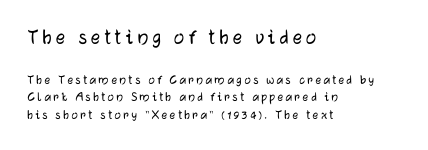
The image shows 23 px text type, upright; set left-aligned, line spacing 1.24x, not underlined; the first (top) block is 1.64x larger.
